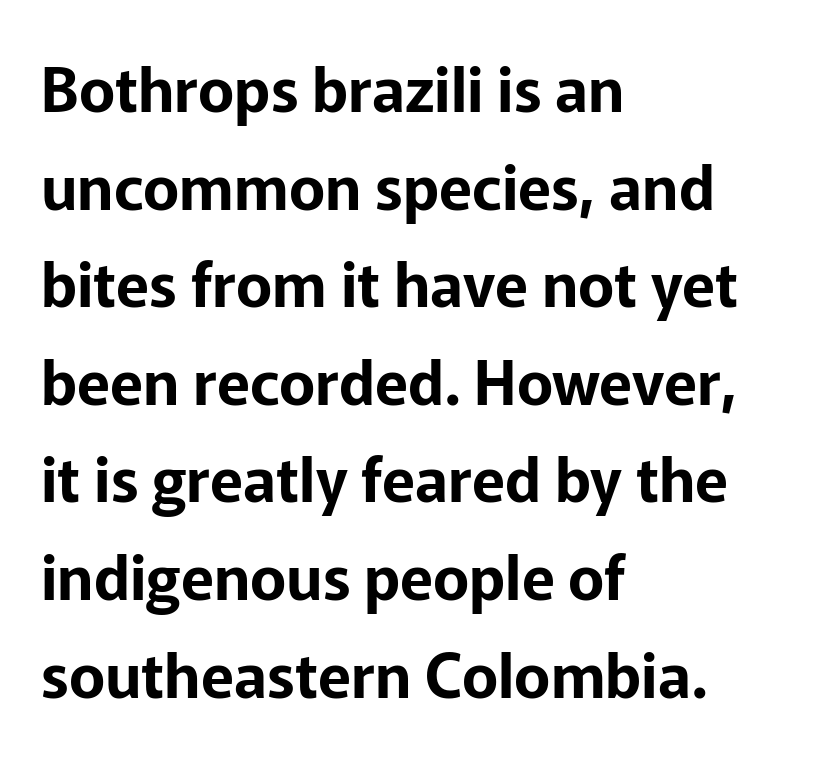
Q: Is the text italic (slanted)? A: No, it is upright.
Q: Is the typeface a serif or a sans-serif typeface? A: Sans-serif.
Q: Is the text underlined? A: No.
Q: How is the paragraph aligned? A: Left-aligned.
Q: Is the spacing between letters normal or unusually wide? A: Normal.
Q: Is the spacing between lines tight, normal or loose? A: Normal.
Q: Width (condensed, normal, or wide)? A: Normal.
Q: Stroke contrast? A: Low.
Q: x-height? A: Medium.
Q: Monospaced? A: No.
